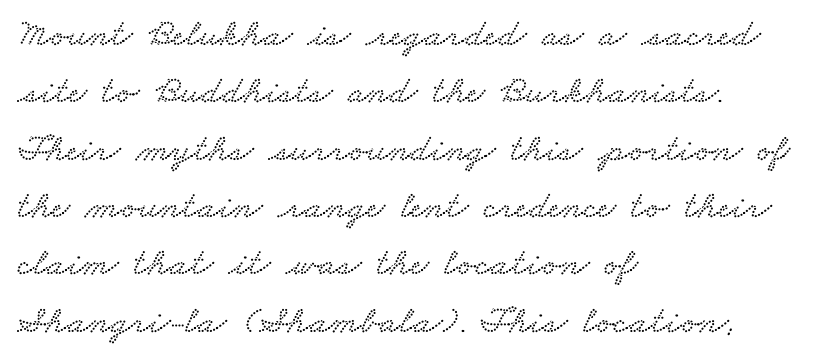
Q: Is the typeface a serif or a sans-serif typeface? A: Serif.
Q: Is the text underlined? A: No.
Q: How is the paragraph aligned? A: Left-aligned.
Q: Is the spacing between letters normal or unusually wide? A: Normal.
Q: Is the spacing between lines tight, normal or loose? A: Normal.
Q: Width (condensed, normal, or wide)? A: Wide.
Q: Stroke contrast? A: Low.
Q: x-height? A: Small.
Q: Monospaced? A: No.
